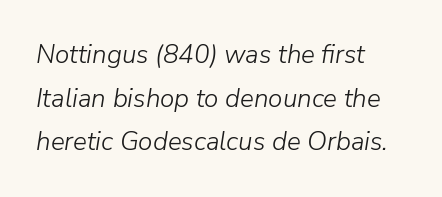
Q: Is the text bold? A: No.
Q: Is the text italic (slanted)? A: Yes, it leans right by about 9 degrees.
Q: Is the text underlined? A: No.
Q: How is the paragraph aligned? A: Left-aligned.
Q: Is the spacing between letters normal or unusually wide? A: Normal.
Q: Is the spacing between lines tight, normal or loose? A: Normal.
